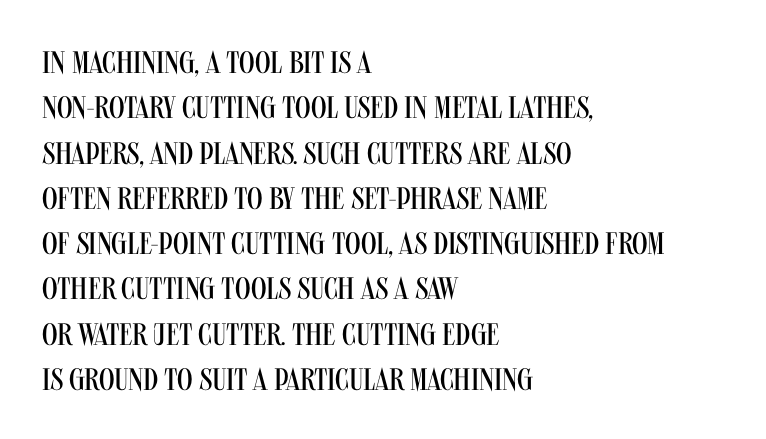
The image shows 31 px regular-weight, condensed sans-serif type, upright; set left-aligned, normal line spacing (1.46x), normal letter spacing, not underlined; medium stroke contrast and a large x-height.
